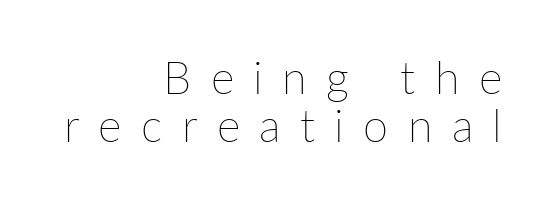
Q: Is the text bold? A: No.
Q: Is the text italic (slanted)? A: No, it is upright.
Q: Is the text underlined? A: No.
Q: How is the paragraph aligned? A: Right-aligned.
Q: Is the spacing between letters normal or unusually wide? A: Unusually wide.
Q: Is the spacing between lines tight, normal or loose? A: Tight.
Q: Width (condensed, normal, or wide)? A: Normal.
Q: Stroke contrast? A: Low.
Q: x-height? A: Medium.
Q: Monospaced? A: No.
